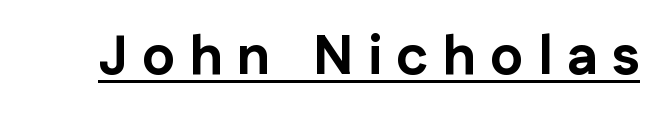
{"serif": "no", "italic": "no", "bold": "yes", "weight": "bold", "width": "normal", "stroke_contrast": "low", "x_height": "medium", "monospaced": "no", "underline": "yes", "letter_spacing": "wide", "letter_spacing_em": 0.26, "glyph_px": 55}
